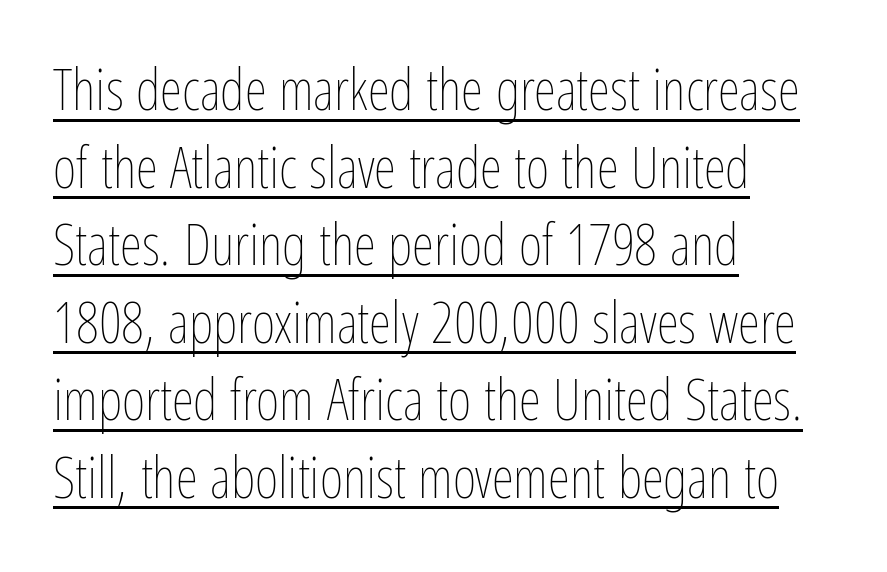
{"italic": "no", "bold": "no", "weight": "thin", "width": "condensed", "stroke_contrast": "low", "x_height": "medium", "monospaced": "no", "underline": "yes", "align": "left", "line_spacing": "normal", "line_spacing_ratio": 1.36, "letter_spacing": "normal", "letter_spacing_em": 0.0, "glyph_px": 57}
